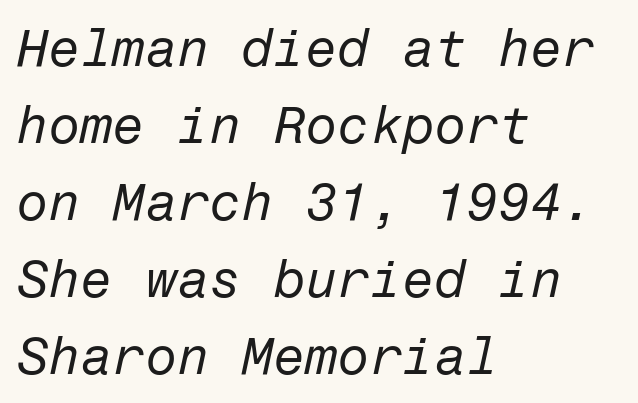
{"italic": "yes", "lean": "right", "slant_degrees": 12, "bold": "no", "weight": "regular", "width": "normal", "stroke_contrast": "low", "x_height": "medium", "underline": "no", "align": "left", "line_spacing": "normal", "line_spacing_ratio": 1.48, "letter_spacing": "normal", "letter_spacing_em": 0.0, "glyph_px": 52}
